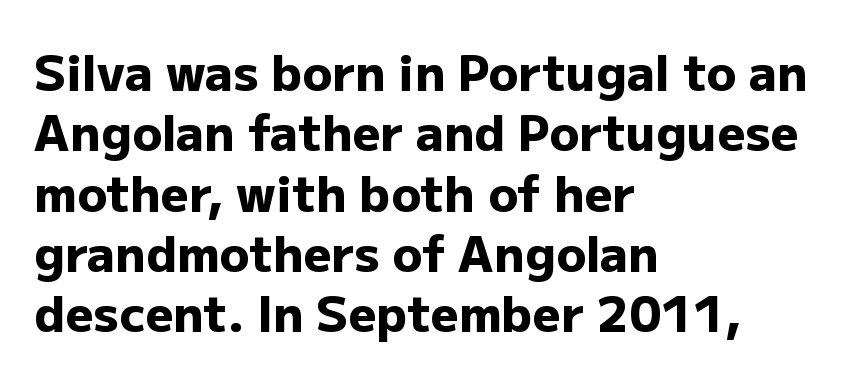
The horizontal fit of the characters is conventional and even. The axis of the letterforms is exactly vertical. Strong, thick strokes mark this as bold type. Each letter's strokes conclude bluntly, with no projecting serifs. One-word summary of the alignment: left.
